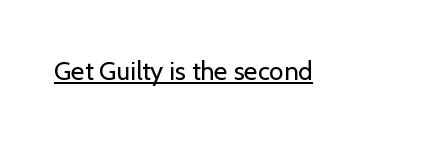
{"italic": "no", "bold": "no", "underline": "yes", "letter_spacing": "normal", "letter_spacing_em": 0.0, "glyph_px": 26}
